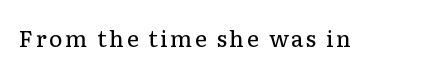
The image shows 23 px text type, upright; set not underlined.
